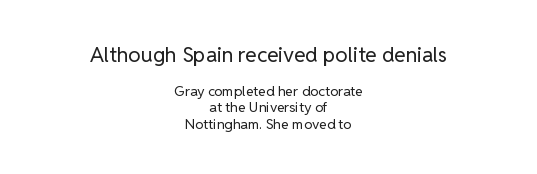
Type without underlining. Vertical stems look standard width or narrower in stroke. In CSS terms this would be text-align: center. You get the large type first, then a drop to smaller type. Do the letters lean? They stand straight.
